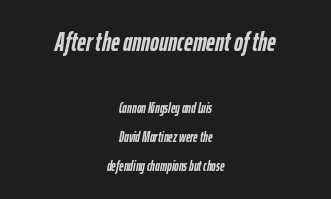
The foot of each line stays bare and open. Yep, that's italic — everything's leaning. The line texture is even and compact thanks to regular tracking. Larger block? The one above; the one below is distinctly smaller.
